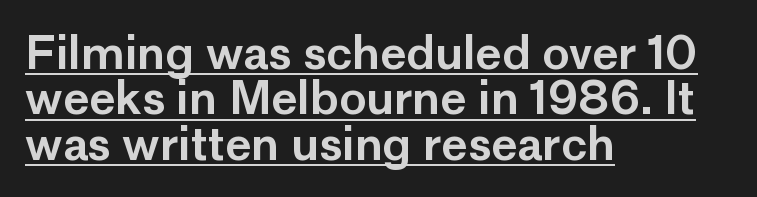
{"serif": "no", "italic": "no", "width": "normal", "stroke_contrast": "low", "x_height": "medium", "monospaced": "no", "underline": "yes", "align": "left", "line_spacing": "tight", "line_spacing_ratio": 1.01, "letter_spacing": "normal", "letter_spacing_em": 0.0, "glyph_px": 45}
